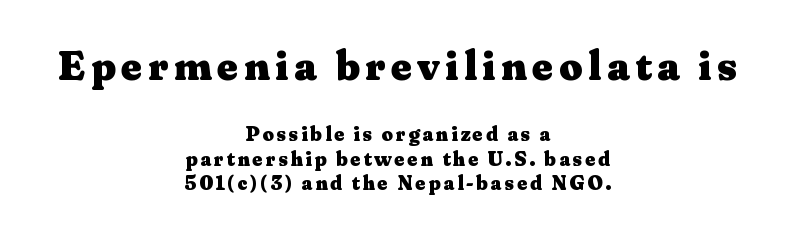
The image shows 41 px heavy, wide serif type, upright; set centered, line spacing 1.21x, not underlined; the first (top) block is 2.05x larger; medium stroke contrast and a medium x-height.
